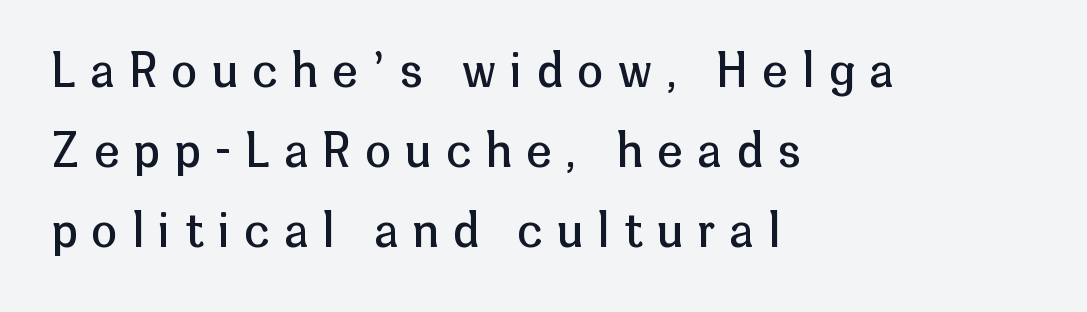
Q: Is the text bold? A: No.
Q: Is the text italic (slanted)? A: No, it is upright.
Q: Is the typeface a serif or a sans-serif typeface? A: Sans-serif.
Q: Is the text underlined? A: No.
Q: How is the paragraph aligned? A: Left-aligned.
Q: Is the spacing between letters normal or unusually wide? A: Unusually wide.
Q: Width (condensed, normal, or wide)? A: Normal.
Q: Stroke contrast? A: Low.
Q: x-height? A: Medium.
Q: Monospaced? A: No.
